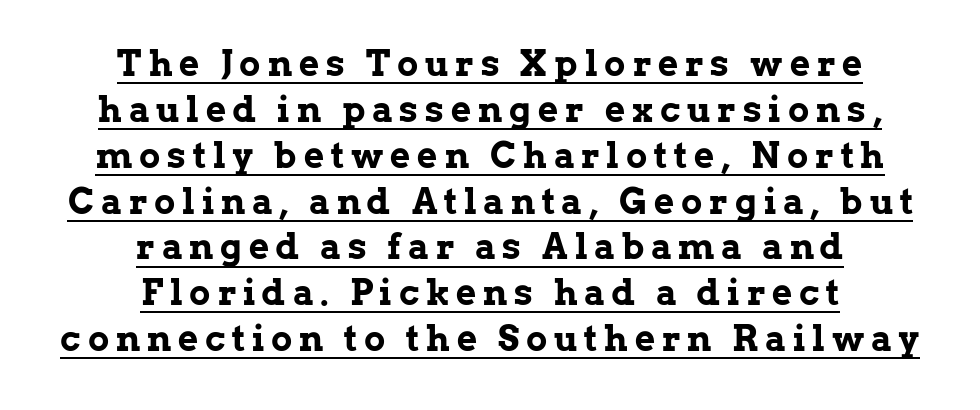
The image shows 35 px bold serif type, upright; set centered, normal line spacing (1.31x), unusually wide letter spacing (+0.2 em), underlined; low stroke contrast and a medium x-height.
